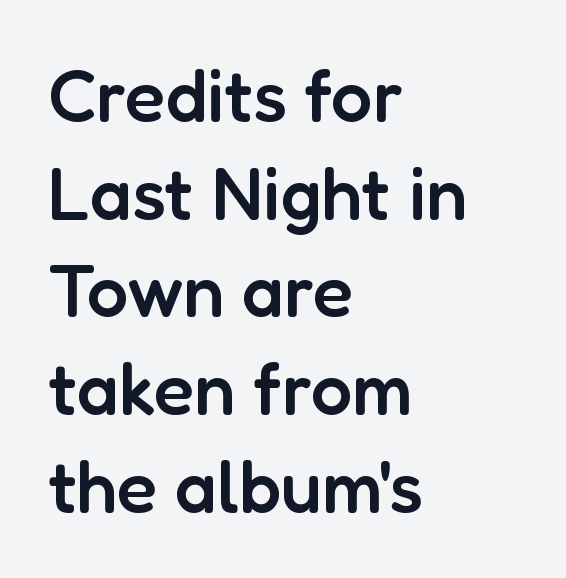
{"serif": "no", "italic": "no", "bold": "semi", "weight": "semibold", "width": "normal", "stroke_contrast": "low", "x_height": "medium", "monospaced": "no", "underline": "no", "align": "left", "line_spacing": "normal", "line_spacing_ratio": 1.32, "letter_spacing": "normal", "letter_spacing_em": 0.0, "glyph_px": 74}
